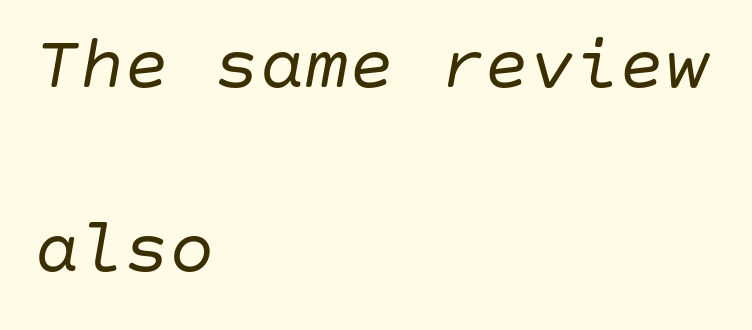
Q: Is the text bold? A: No.
Q: Is the text italic (slanted)? A: Yes, it leans right by about 10 degrees.
Q: Is the text underlined? A: No.
Q: How is the paragraph aligned? A: Left-aligned.
Q: Is the spacing between letters normal or unusually wide? A: Normal.
Q: Is the spacing between lines tight, normal or loose? A: Loose.
Q: Width (condensed, normal, or wide)? A: Normal.
Q: Stroke contrast? A: Low.
Q: x-height? A: Large.
